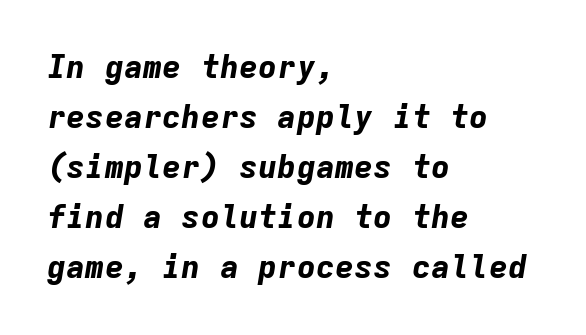
Q: Is the text bold? A: Yes.
Q: Is the text italic (slanted)? A: Yes, it leans right by about 9 degrees.
Q: Is the text underlined? A: No.
Q: How is the paragraph aligned? A: Left-aligned.
Q: Is the spacing between letters normal or unusually wide? A: Normal.
Q: Is the spacing between lines tight, normal or loose? A: Normal.
Q: Width (condensed, normal, or wide)? A: Normal.
Q: Stroke contrast? A: Low.
Q: x-height? A: Medium.
Q: Monospaced? A: Yes.
